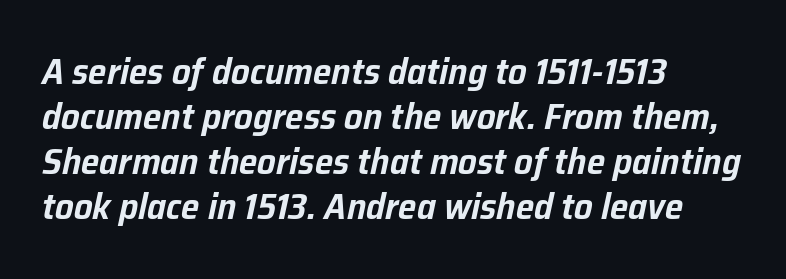
The lettering tilts uniformly, giving the passage an italic look. Tracking here is standard; glyphs follow each other at the usual distance. Lines of text with bare space underneath. The rendering anchors every line to the left-hand side. Spacing verdict: proportional, widths tailored to each character.
